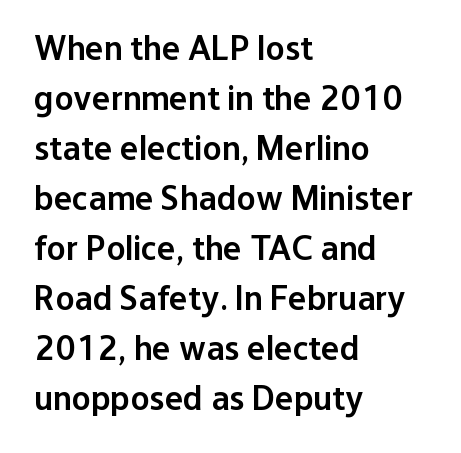
Q: Is the text bold? A: Semi-bold.
Q: Is the text italic (slanted)? A: No, it is upright.
Q: Is the typeface a serif or a sans-serif typeface? A: Sans-serif.
Q: Is the text underlined? A: No.
Q: How is the paragraph aligned? A: Left-aligned.
Q: Is the spacing between letters normal or unusually wide? A: Normal.
Q: Is the spacing between lines tight, normal or loose? A: Normal.
Q: Width (condensed, normal, or wide)? A: Normal.
Q: Stroke contrast? A: Low.
Q: x-height? A: Medium.
Q: Monospaced? A: No.
